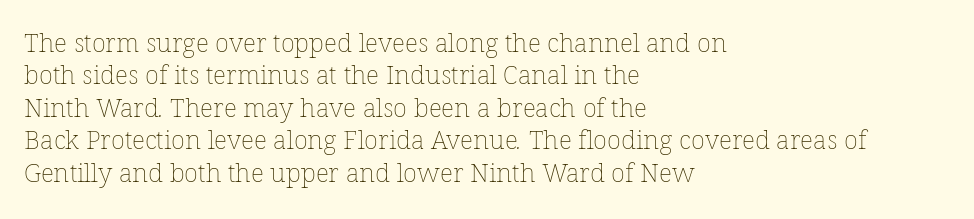
Q: Is the text bold? A: No.
Q: Is the text underlined? A: No.
Q: How is the paragraph aligned? A: Left-aligned.
Q: Is the spacing between letters normal or unusually wide? A: Normal.
Q: Is the spacing between lines tight, normal or loose? A: Normal.
